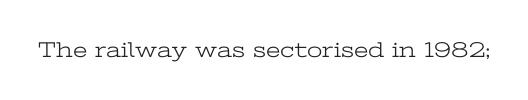
The image shows 22 px text type, upright; set normal letter spacing, not underlined.
